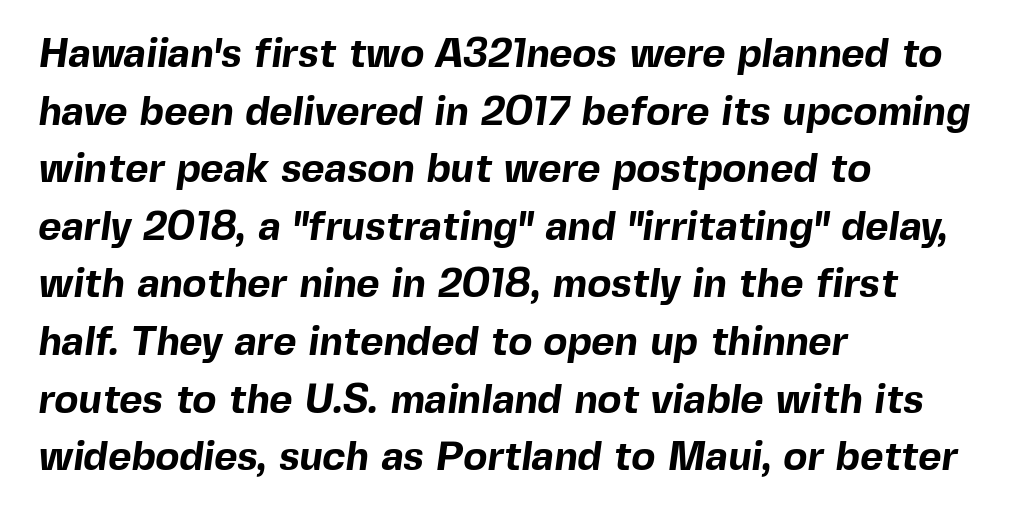
The image shows 40 px bold sans-serif type; set left-aligned, normal line spacing (1.44x), normal letter spacing, not underlined; a medium x-height.
